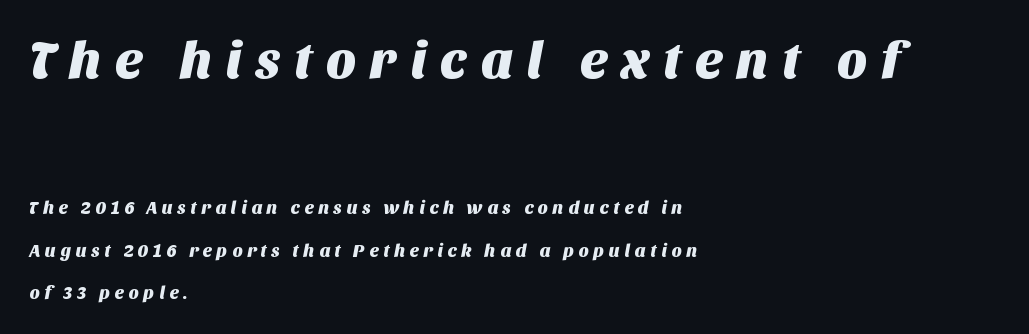
Q: Is the typeface a serif or a sans-serif typeface? A: Sans-serif.
Q: Is the text underlined? A: No.
Q: How is the paragraph aligned? A: Left-aligned.
Q: Is the spacing between letters normal or unusually wide? A: Unusually wide.
Q: Is the spacing between lines tight, normal or loose? A: Loose.
Q: Which block of text is set in a larger size, the first (top) or the second (bottom)? A: The first (top) one.
Q: Width (condensed, normal, or wide)? A: Normal.
Q: Stroke contrast? A: Medium.
Q: x-height? A: Large.
Q: Monospaced? A: No.
